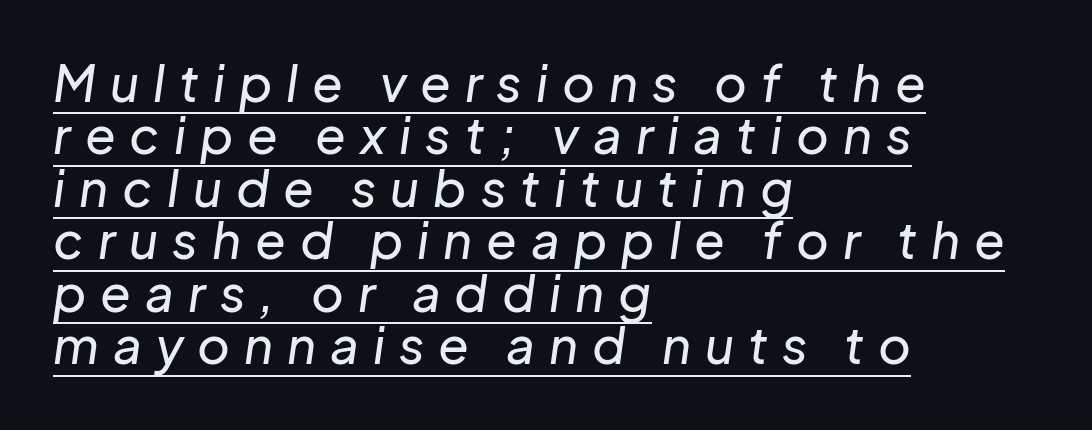
The image shows 50 px text type, italic (leaning right); set left-aligned, tight line spacing (1.05x), unusually wide letter spacing (+0.28 em), underlined; low stroke contrast and a medium x-height.
